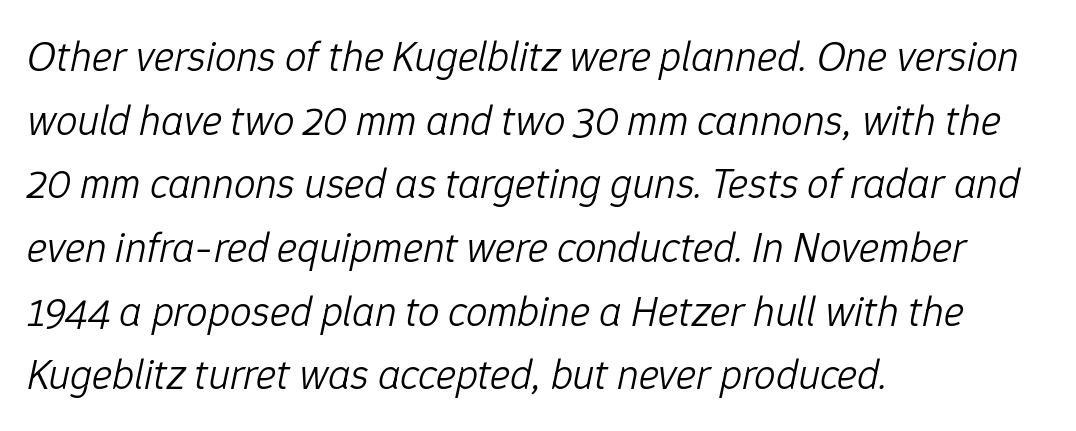
The image shows 43 px light type, italic (leaning right); set left-aligned, normal line spacing (1.48x), normal letter spacing, not underlined; low stroke contrast and a medium x-height.
